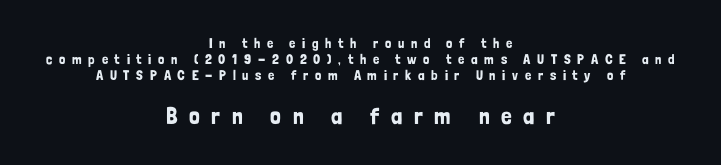
Q: Is the text italic (slanted)? A: No, it is upright.
Q: Is the text underlined? A: No.
Q: How is the paragraph aligned? A: Centered.
Q: Is the spacing between letters normal or unusually wide? A: Unusually wide.
Q: Is the spacing between lines tight, normal or loose? A: Tight.
Q: Which block of text is set in a larger size, the first (top) or the second (bottom)? A: The second (bottom) one.
